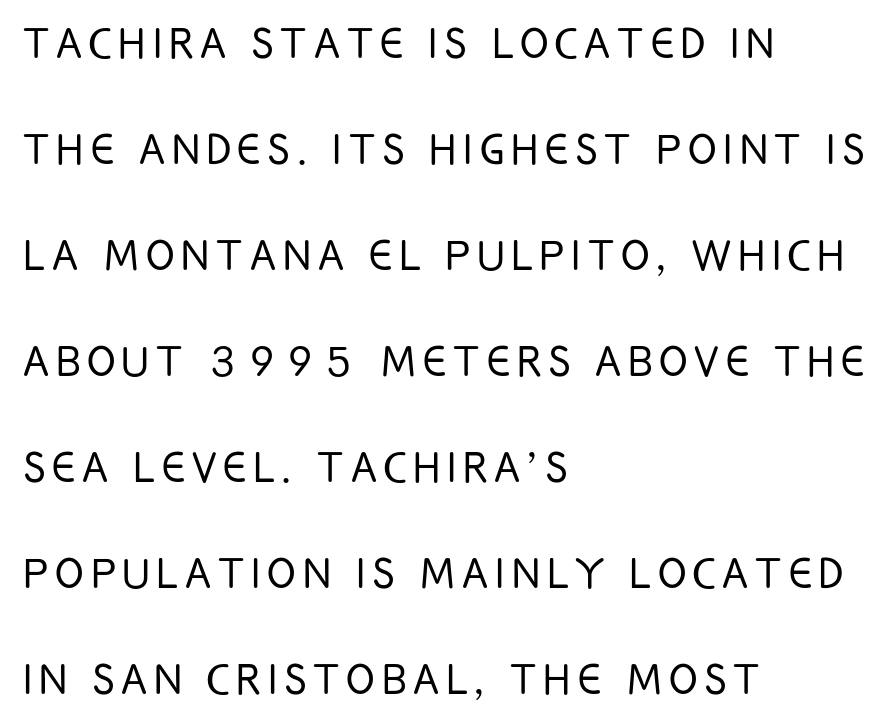
Varying glyph widths throughout — classic text-font behaviour. This rendering uses left alignment, leaving the right contour irregular. In terms of posture, this sample is upright. The lines are spread far apart with generous leading. Check the space under the baseline: it is left empty.
